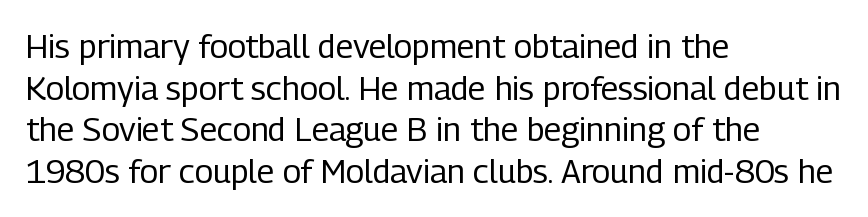
The image shows 33 px regular-weight, condensed sans-serif type, upright; set left-aligned, normal line spacing (1.26x), normal letter spacing, not underlined; low stroke contrast and a medium x-height.
